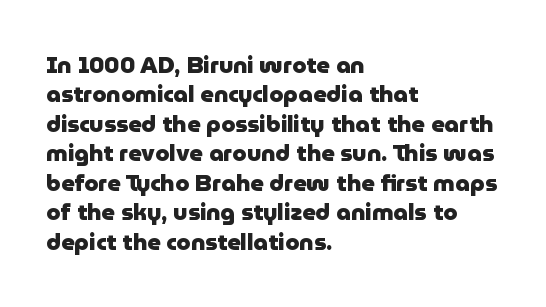
Q: Is the text bold? A: Yes.
Q: Is the text italic (slanted)? A: No, it is upright.
Q: Is the text underlined? A: No.
Q: How is the paragraph aligned? A: Left-aligned.
Q: Is the spacing between letters normal or unusually wide? A: Normal.
Q: Is the spacing between lines tight, normal or loose? A: Normal.
